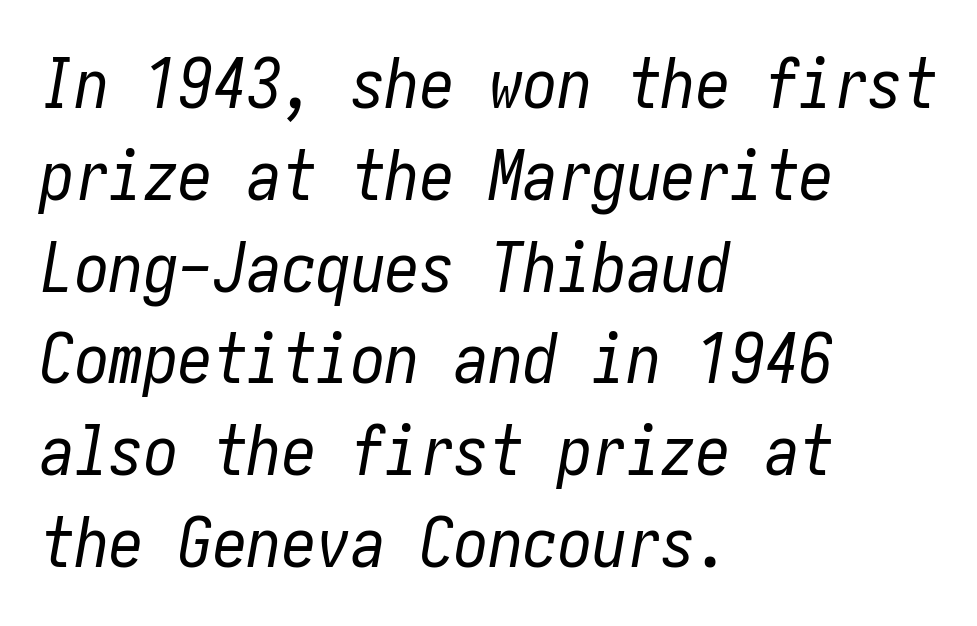
When letters slant like this, we call the style italic. Check the space under the baseline: it is left empty. Bold? No — there's no thickening of the strokes. Each new line begins a customary step beneath the previous one. The passage is arranged the way most books set body copy — flush left. The type is set solid horizontally, with unmodified tracking.
